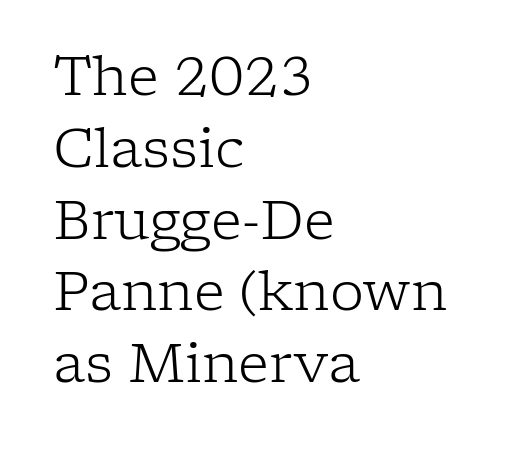
The image shows 54 px light serif type, upright; set left-aligned, normal line spacing (1.33x), normal letter spacing, not underlined; low stroke contrast and a medium x-height.
